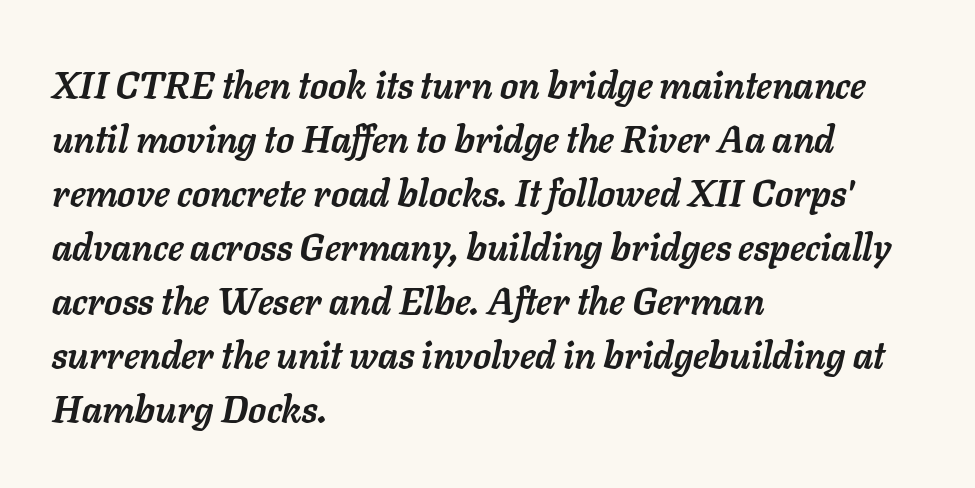
The axis of the letterforms is tilted away from vertical. Each letter keeps its own natural width here, so spacing adapts to shape. Descender tails drop into unmarked territory. This block has exactly the height ordinary leading produces. In terms of letterspacing, this is plain default setting.
